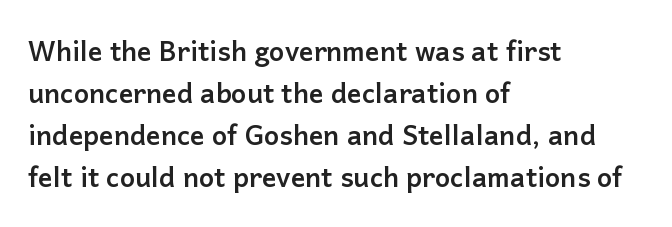
Nothing unusual about the tracking: characters are spaced as the font intends. Layout note: lines flush left. Does the lettering tilt? It doesn't — this is upright. The characters look thick and weighty, a clear bold. If you measured baseline to baseline, you'd find a middling distance. Underlining? Definitely not there.
